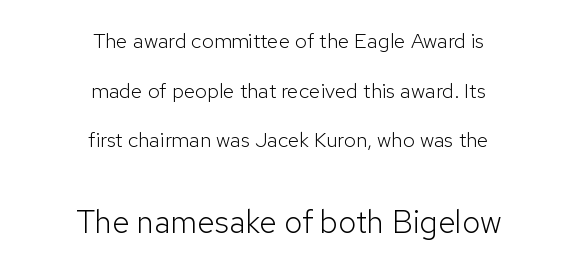
Anything drawn beneath the words? Only blank space. The weight would be labelled regular, book, light, or lighter still. Line spacing here is loose. Letter spacing: default. Font category for this specimen: sans-serif.
